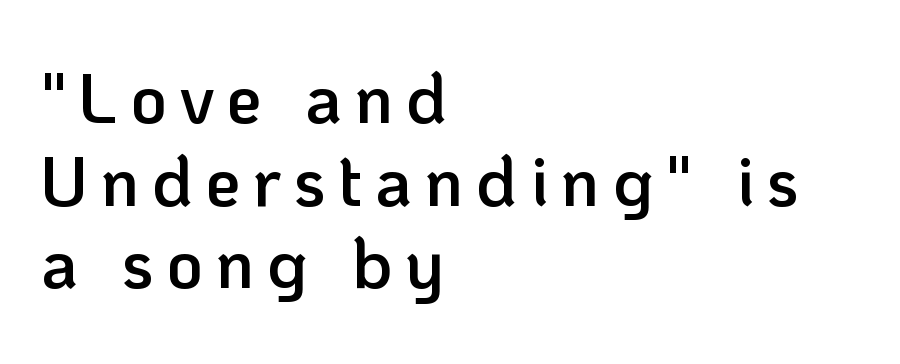
The image shows 70 px semibold sans-serif type, upright; set left-aligned, line spacing 1.18x, not underlined; low stroke contrast and a medium x-height.
